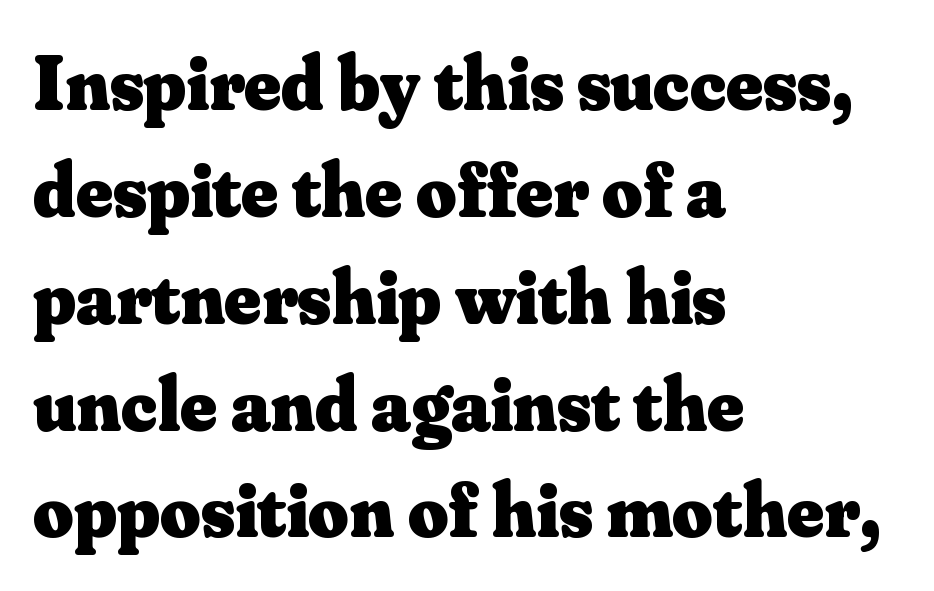
Thick stems and heavy bowls — unmistakably bold. One-word summary of the alignment: left. Lines of text with bare space underneath. Here the glyphs are tracked normally, forming tight word shapes. The passage shown is typeset with a serif family. Spacing verdict: proportional, widths tailored to each character.
